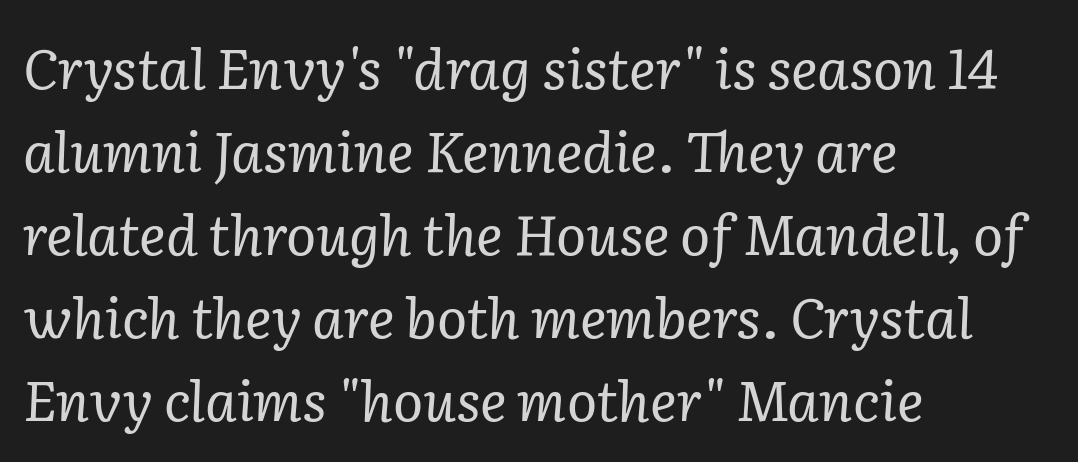
The image shows 56 px regular-weight serif type, italic (leaning right); set left-aligned, normal line spacing (1.48x), normal letter spacing, not underlined; low stroke contrast and a medium x-height.
